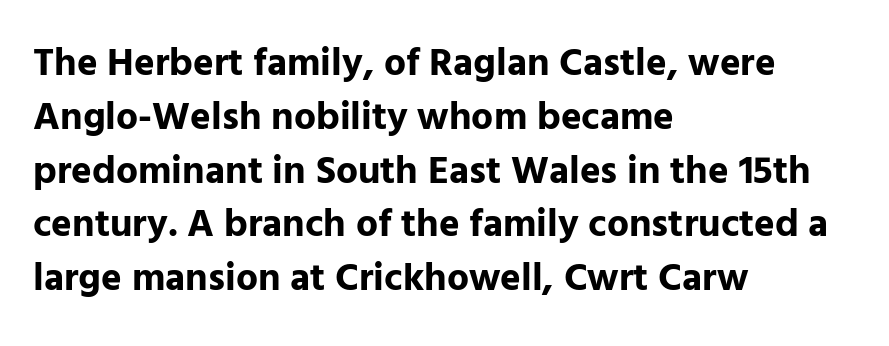
{"serif": "no", "italic": "no", "bold": "yes", "weight": "bold", "width": "normal", "stroke_contrast": "low", "x_height": "medium", "monospaced": "no", "underline": "no", "align": "left", "line_spacing": "normal", "line_spacing_ratio": 1.38, "letter_spacing": "normal", "letter_spacing_em": 0.0, "glyph_px": 39}
